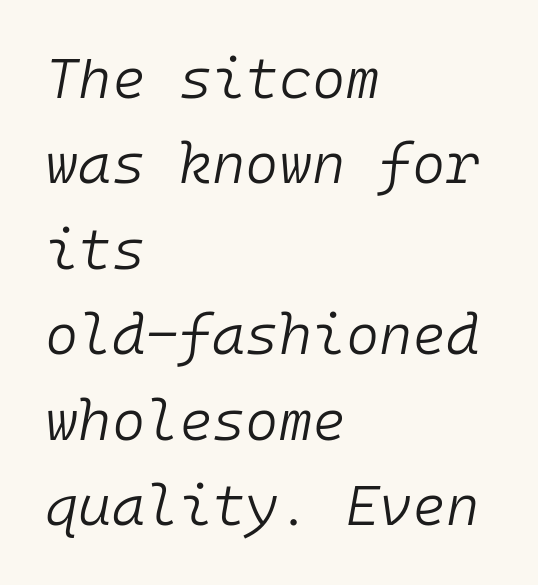
Q: Is the text bold? A: No.
Q: Is the text italic (slanted)? A: Yes, it leans right by about 10 degrees.
Q: Is the text underlined? A: No.
Q: How is the paragraph aligned? A: Left-aligned.
Q: Is the spacing between letters normal or unusually wide? A: Normal.
Q: Is the spacing between lines tight, normal or loose? A: Normal.
Q: Width (condensed, normal, or wide)? A: Normal.
Q: Stroke contrast? A: Low.
Q: x-height? A: Medium.
Q: Monospaced? A: Yes.
